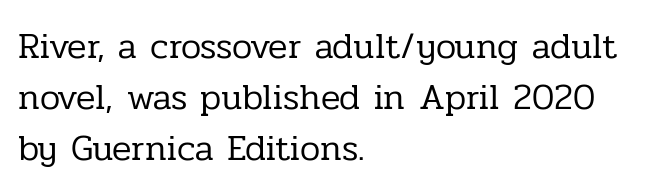
Q: Is the text bold? A: No.
Q: Is the text italic (slanted)? A: No, it is upright.
Q: Is the typeface a serif or a sans-serif typeface? A: Serif.
Q: Is the text underlined? A: No.
Q: How is the paragraph aligned? A: Left-aligned.
Q: Is the spacing between letters normal or unusually wide? A: Normal.
Q: Is the spacing between lines tight, normal or loose? A: Normal.
Q: Width (condensed, normal, or wide)? A: Normal.
Q: Stroke contrast? A: Low.
Q: x-height? A: Medium.
Q: Monospaced? A: No.
